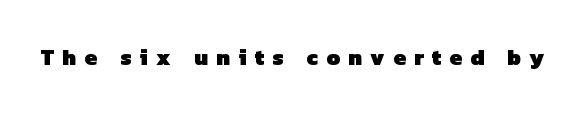
Q: Is the text bold? A: Yes.
Q: Is the text underlined? A: No.
Q: Is the spacing between letters normal or unusually wide? A: Unusually wide.
